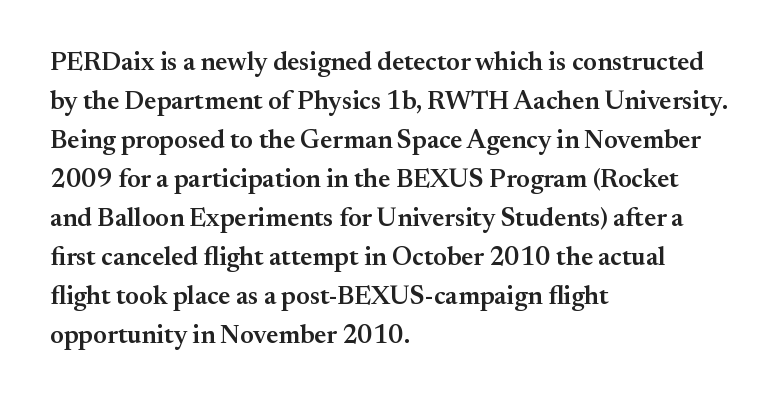
{"italic": "no", "bold": "semi", "underline": "no", "align": "left", "line_spacing": "normal", "line_spacing_ratio": 1.5, "letter_spacing": "normal", "letter_spacing_em": 0.0, "glyph_px": 26}
